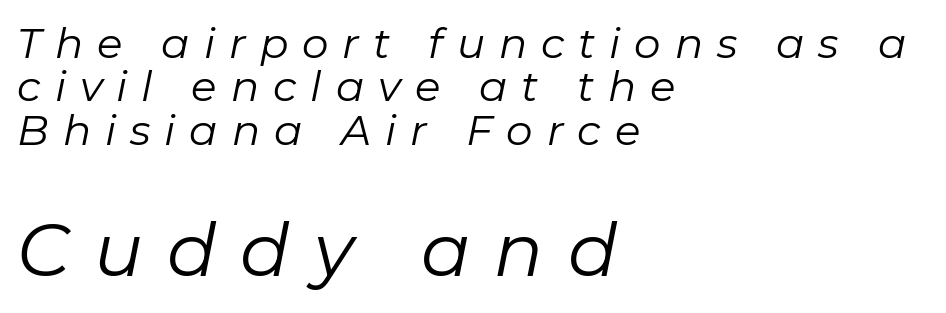
Observe the lean: these are italic letterforms. Notice how descenders almost collide with the ascenders below — that's tight leading. Weight: regular or lighter. A classic flush-left, rag-right setting is used for this passage. The rendering enlarges the type as you move from the upper chunk to the lower.
